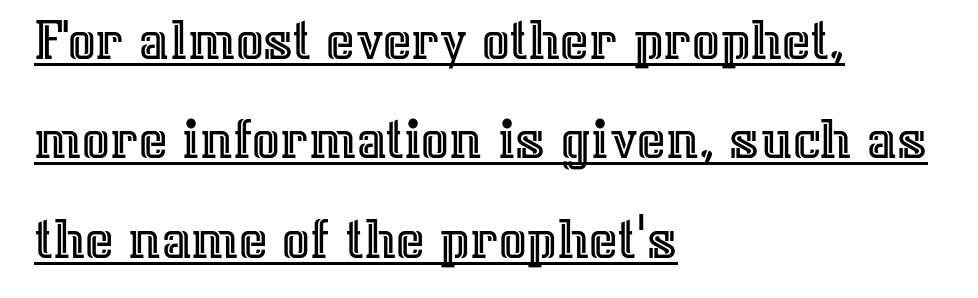
{"italic": "no", "width": "normal", "x_height": "medium", "monospaced": "no", "underline": "yes", "align": "left", "line_spacing": "normal", "line_spacing_ratio": 1.63, "letter_spacing": "normal", "letter_spacing_em": 0.0, "glyph_px": 61}
